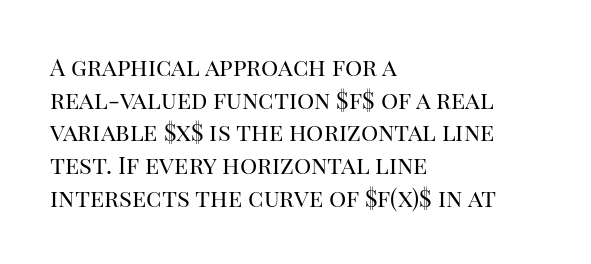
{"italic": "no", "bold": "no", "underline": "no", "align": "left", "line_spacing": "normal", "line_spacing_ratio": 1.36, "letter_spacing": "normal", "letter_spacing_em": 0.0, "glyph_px": 24}
